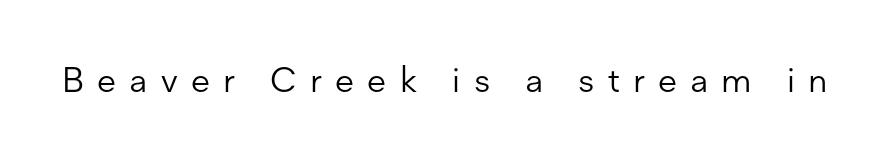
Q: Is the text bold? A: No.
Q: Is the text italic (slanted)? A: No, it is upright.
Q: Is the typeface a serif or a sans-serif typeface? A: Sans-serif.
Q: Is the text underlined? A: No.
Q: Is the spacing between letters normal or unusually wide? A: Unusually wide.
Q: Width (condensed, normal, or wide)? A: Normal.
Q: Stroke contrast? A: Low.
Q: x-height? A: Medium.
Q: Monospaced? A: No.
